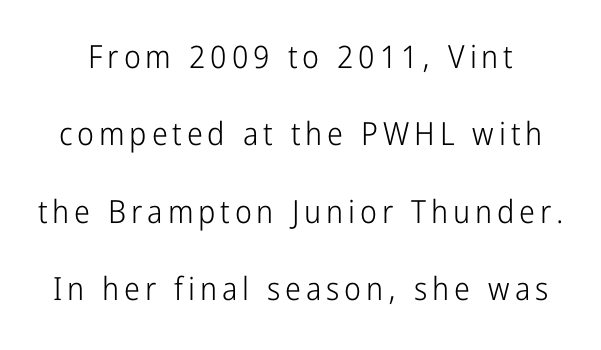
{"serif": "no", "italic": "no", "bold": "no", "weight": "light", "width": "condensed", "stroke_contrast": "low", "x_height": "medium", "monospaced": "no", "underline": "no", "line_spacing": "loose", "line_spacing_ratio": 2.42, "glyph_px": 32}
